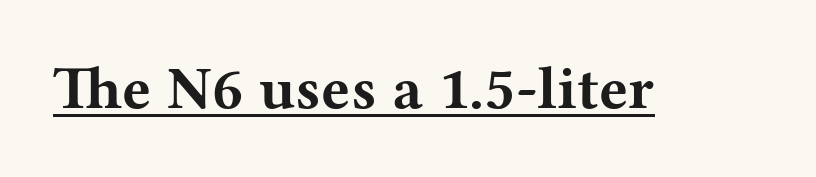
Q: Is the text bold? A: Yes.
Q: Is the text italic (slanted)? A: No, it is upright.
Q: Is the typeface a serif or a sans-serif typeface? A: Serif.
Q: Is the text underlined? A: Yes.
Q: Is the spacing between letters normal or unusually wide? A: Normal.
Q: Width (condensed, normal, or wide)? A: Wide.
Q: Stroke contrast? A: Medium.
Q: x-height? A: Medium.
Q: Monospaced? A: No.
